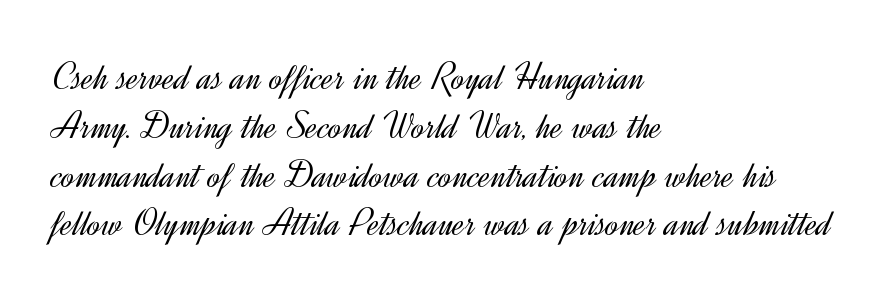
{"serif": "no", "bold": "no", "weight": "light", "width": "normal", "x_height": "small", "monospaced": "no", "underline": "no", "align": "left", "line_spacing_ratio": 1.22, "letter_spacing": "normal", "letter_spacing_em": 0.0, "glyph_px": 40}
